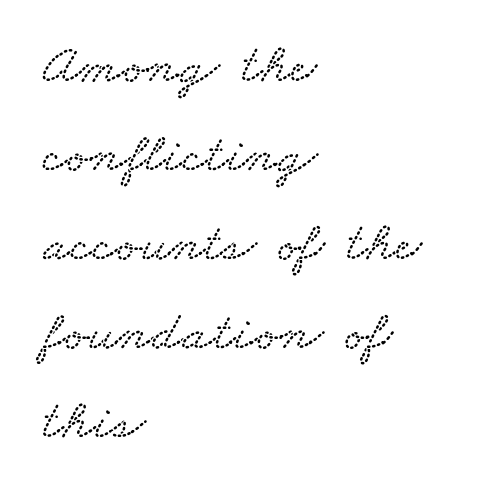
The image shows 56 px wide type; set left-aligned, normal line spacing (1.59x), normal letter spacing, not underlined; low stroke contrast and a small x-height.
